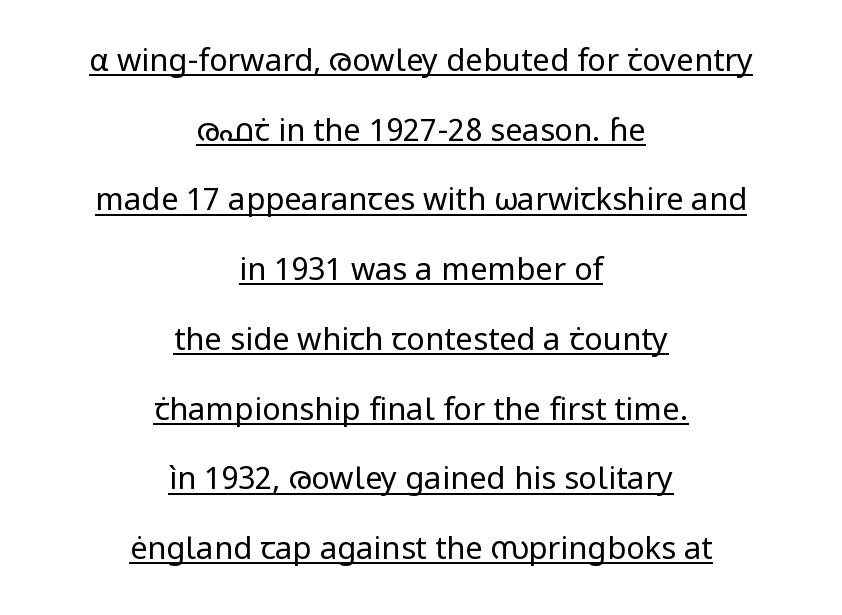
{"serif": "no", "italic": "no", "bold": "no", "weight": "regular", "width": "normal", "stroke_contrast": "low", "x_height": "medium", "monospaced": "no", "underline": "yes", "align": "center", "line_spacing": "loose", "line_spacing_ratio": 2.25, "letter_spacing": "normal", "letter_spacing_em": 0.0, "glyph_px": 31}
